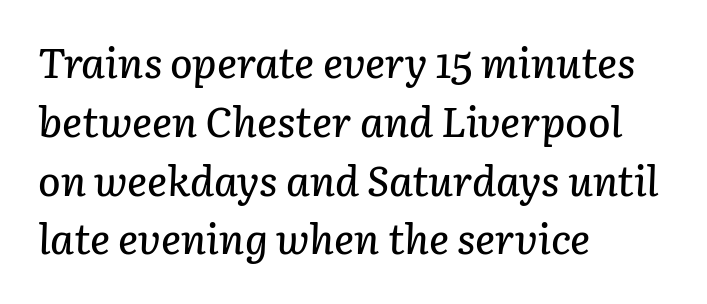
{"italic": "yes", "lean": "right", "slant_degrees": 3, "width": "normal", "stroke_contrast": "low", "x_height": "medium", "monospaced": "no", "underline": "no", "align": "left", "line_spacing": "normal", "line_spacing_ratio": 1.4, "letter_spacing": "normal", "letter_spacing_em": 0.0, "glyph_px": 42}
